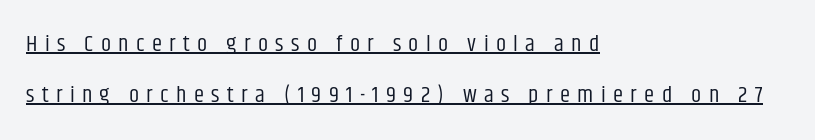
{"italic": "no", "bold": "no", "underline": "yes", "align": "left", "line_spacing": "loose", "line_spacing_ratio": 2.2, "letter_spacing": "wide", "letter_spacing_em": 0.32, "glyph_px": 23}
